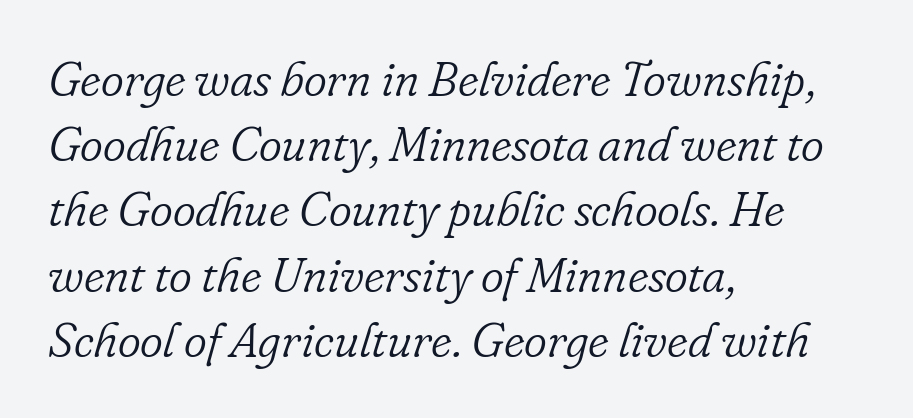
Q: Is the text bold? A: No.
Q: Is the text italic (slanted)? A: Yes, it leans right by about 16 degrees.
Q: Is the typeface a serif or a sans-serif typeface? A: Serif.
Q: Is the text underlined? A: No.
Q: How is the paragraph aligned? A: Left-aligned.
Q: Is the spacing between letters normal or unusually wide? A: Normal.
Q: Is the spacing between lines tight, normal or loose? A: Normal.
Q: Width (condensed, normal, or wide)? A: Normal.
Q: Stroke contrast? A: Low.
Q: x-height? A: Small.
Q: Monospaced? A: No.
